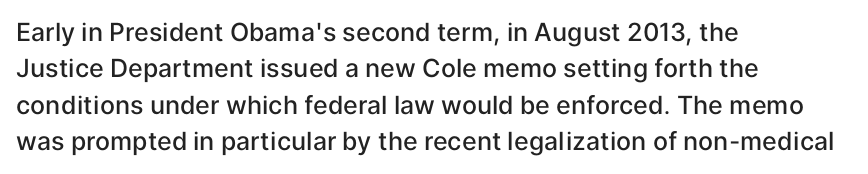
{"italic": "no", "bold": "semi", "underline": "no", "align": "left", "line_spacing": "normal", "line_spacing_ratio": 1.46, "letter_spacing": "normal", "letter_spacing_em": 0.0, "glyph_px": 25}
